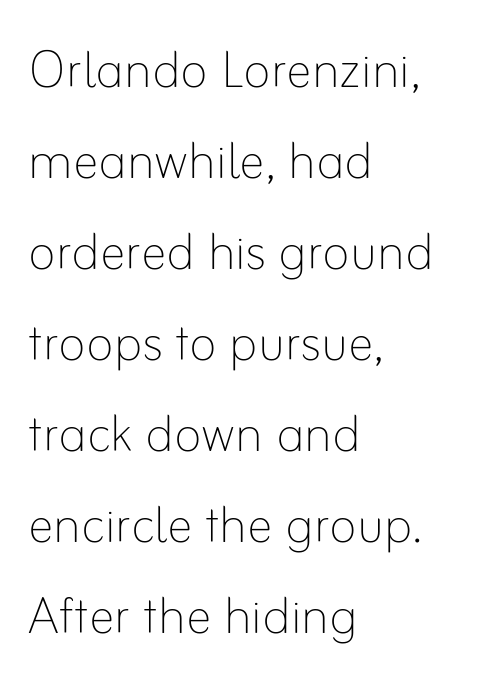
{"italic": "no", "bold": "no", "weight": "thin", "width": "normal", "stroke_contrast": "low", "x_height": "small", "monospaced": "no", "underline": "no", "align": "left", "line_spacing": "normal", "line_spacing_ratio": 1.4, "letter_spacing": "normal", "letter_spacing_em": 0.0, "glyph_px": 65}
